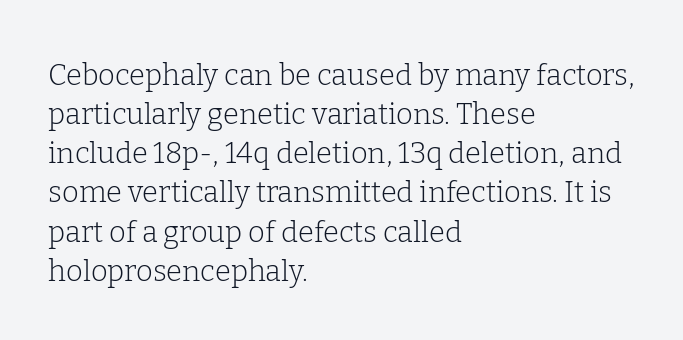
{"serif": "yes", "italic": "no", "bold": "no", "weight": "light", "width": "normal", "stroke_contrast": "low", "x_height": "medium", "monospaced": "no", "underline": "no", "align": "left", "line_spacing": "normal", "line_spacing_ratio": 1.35, "letter_spacing": "normal", "letter_spacing_em": 0.0, "glyph_px": 29}
